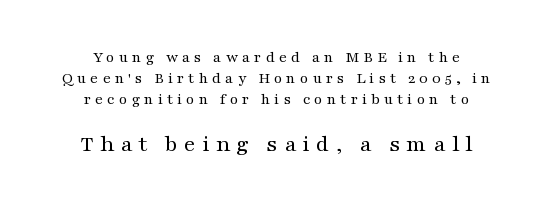
{"italic": "no", "bold": "no", "underline": "no", "align": "center", "line_spacing": "normal", "line_spacing_ratio": 1.31, "letter_spacing": "wide", "letter_spacing_em": 0.25, "larger_block": "second", "size_ratio": 1.5, "glyph_px": 24}
